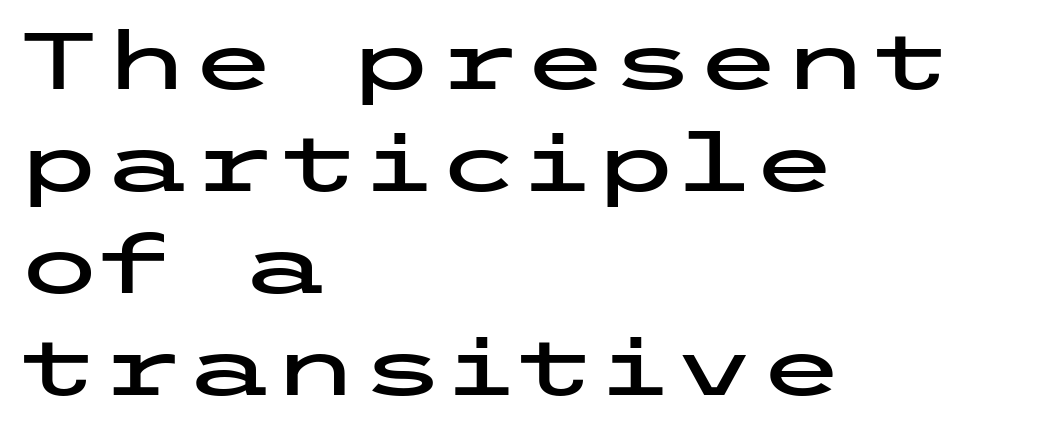
Students, note that the glyphs here touch the page at normal intervals. The space between consecutive lines is moderate. This rendering features lettering with no underline. Characters remain perfectly vertical along every line. The characters display no serif detailing; their extremities are plain. Short and long lines alike share a common starting point at left.
